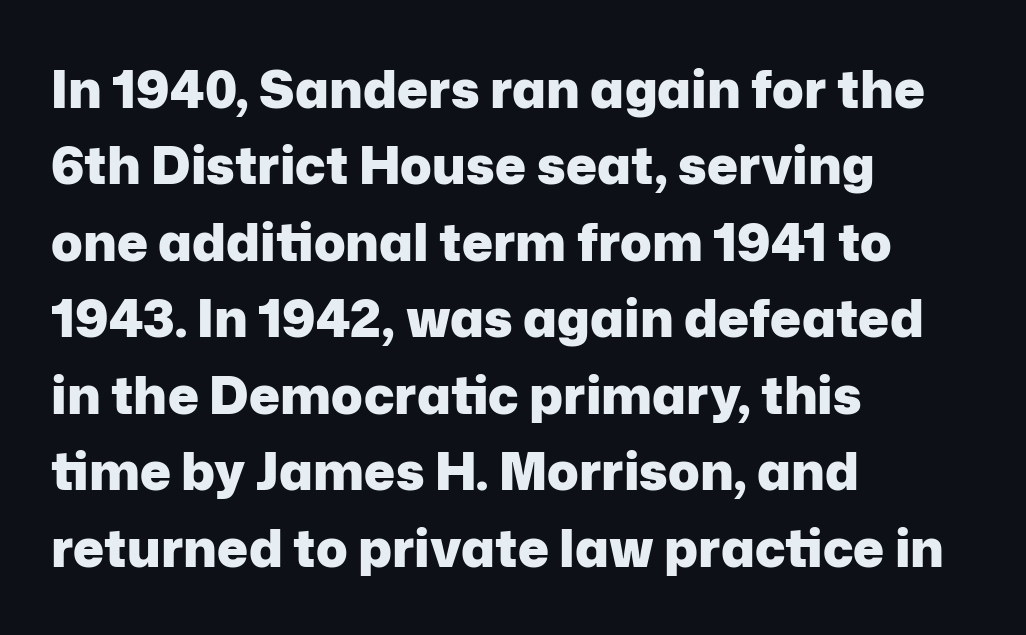
Q: Is the text bold? A: Yes.
Q: Is the text italic (slanted)? A: No, it is upright.
Q: Is the typeface a serif or a sans-serif typeface? A: Sans-serif.
Q: Is the text underlined? A: No.
Q: How is the paragraph aligned? A: Left-aligned.
Q: Is the spacing between letters normal or unusually wide? A: Normal.
Q: Is the spacing between lines tight, normal or loose? A: Normal.
Q: Width (condensed, normal, or wide)? A: Normal.
Q: Stroke contrast? A: Low.
Q: x-height? A: Medium.
Q: Monospaced? A: No.
